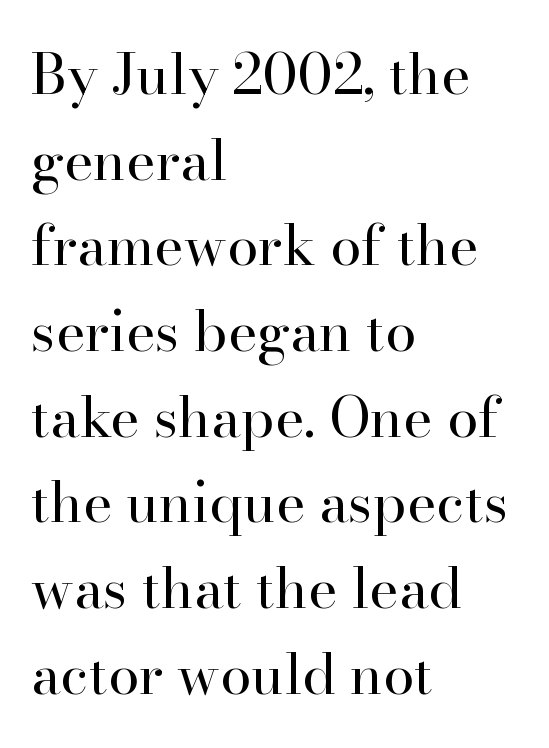
{"serif": "yes", "italic": "no", "bold": "no", "weight": "regular", "width": "normal", "stroke_contrast": "high", "x_height": "small", "monospaced": "no", "underline": "no", "align": "left", "line_spacing": "normal", "line_spacing_ratio": 1.53, "letter_spacing": "normal", "letter_spacing_em": 0.0, "glyph_px": 56}
